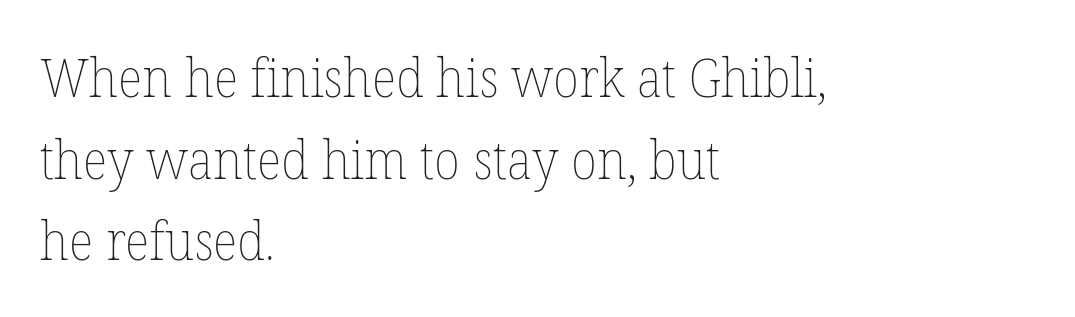
{"italic": "no", "bold": "no", "weight": "thin", "width": "normal", "stroke_contrast": "low", "x_height": "medium", "monospaced": "no", "underline": "no", "align": "left", "line_spacing": "normal", "line_spacing_ratio": 1.54, "letter_spacing": "normal", "letter_spacing_em": 0.0, "glyph_px": 53}
